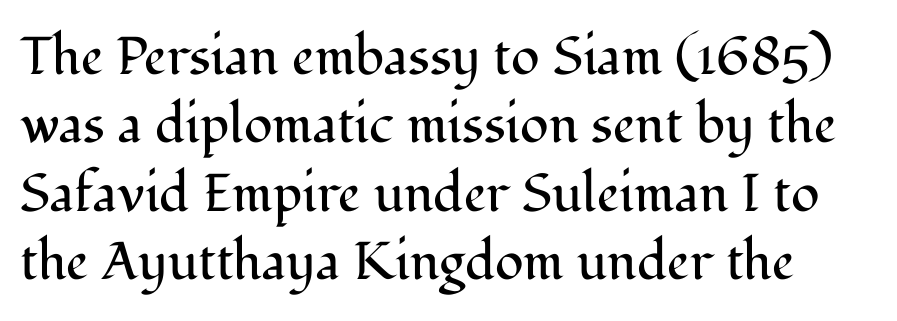
The image shows 53 px regular-weight serif type, upright; set normal line spacing (1.29x), normal letter spacing, not underlined; medium stroke contrast and a medium x-height.
